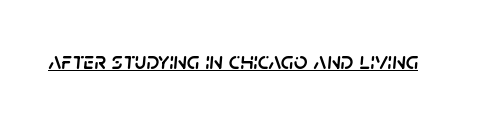
{"italic": "yes", "lean": "right", "slant_degrees": 5, "underline": "yes", "letter_spacing": "normal", "letter_spacing_em": 0.0, "glyph_px": 24}
